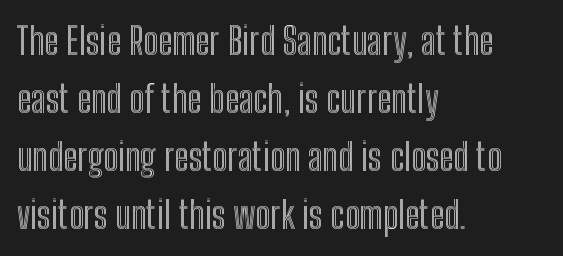
Q: Is the text italic (slanted)? A: No, it is upright.
Q: Is the text underlined? A: No.
Q: How is the paragraph aligned? A: Left-aligned.
Q: Is the spacing between letters normal or unusually wide? A: Normal.
Q: Is the spacing between lines tight, normal or loose? A: Normal.
Q: Width (condensed, normal, or wide)? A: Condensed.
Q: x-height? A: Medium.
Q: Monospaced? A: No.
